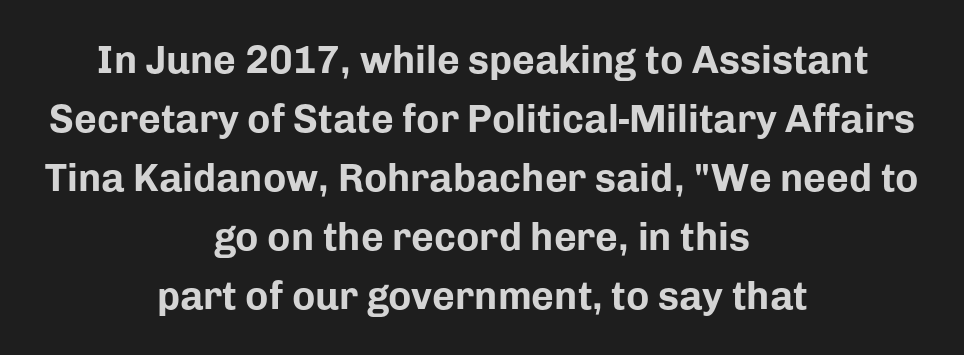
{"serif": "no", "italic": "no", "bold": "yes", "weight": "bold", "width": "normal", "stroke_contrast": "low", "x_height": "medium", "monospaced": "no", "underline": "no", "align": "center", "line_spacing": "normal", "line_spacing_ratio": 1.51, "letter_spacing": "normal", "letter_spacing_em": 0.0, "glyph_px": 39}
